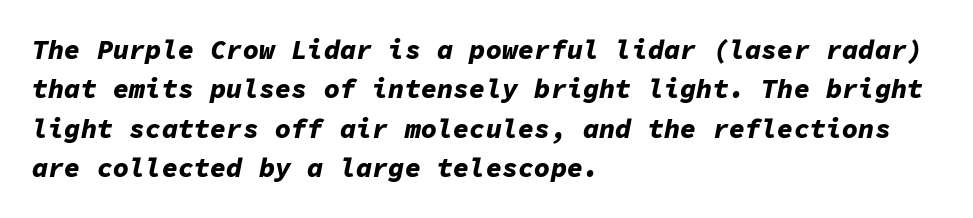
The image shows 27 px bold type, italic (leaning right); set left-aligned, normal line spacing (1.46x), normal letter spacing, not underlined.
